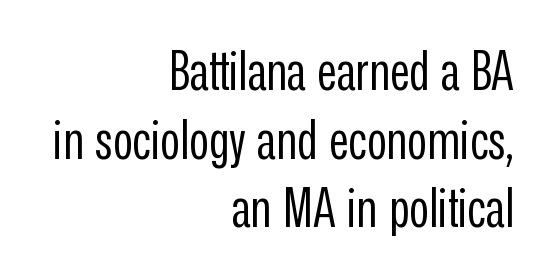
Baseline-to-baseline distance is the conventional proportion of letter height. Italic? Not at all — the glyphs are vertical. Inter-character spacing is left at the font's built-in metrics. These lines stack with their right ends in a neat column.
